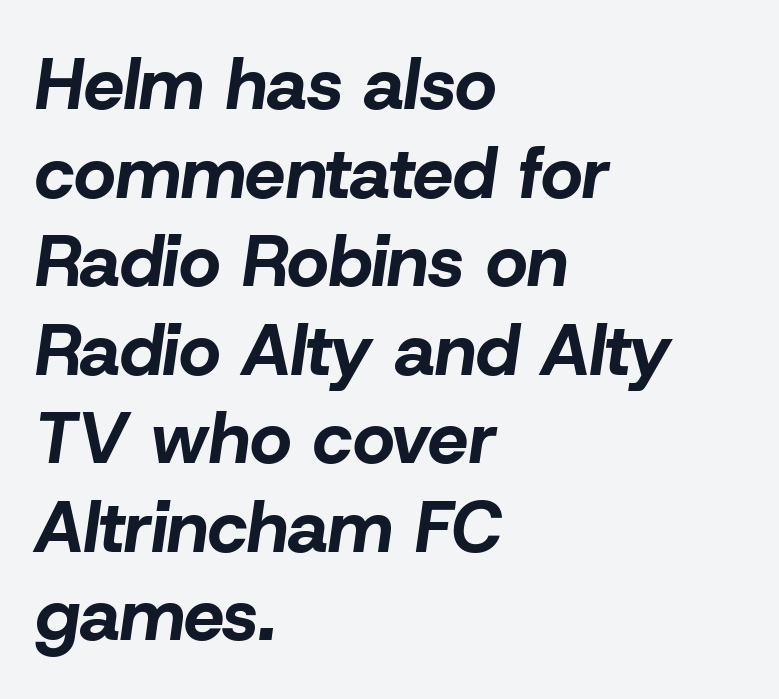
The image shows 72 px bold type, italic (leaning right); set left-aligned, line spacing 1.23x, normal letter spacing, not underlined; low stroke contrast and a medium x-height.
